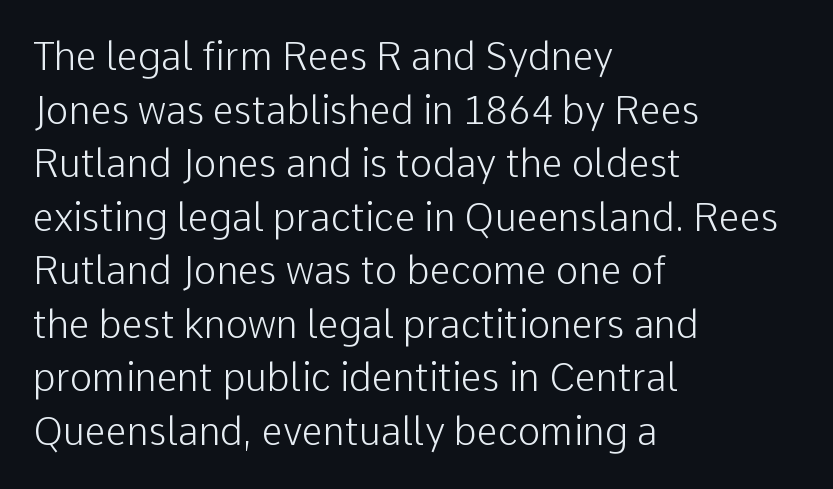
Students, note that the glyphs here touch the page at normal intervals. The rendering anchors every line to the left-hand side. Horizontal bands of white between lines are of average thickness. Style check: upright. The strokes are not fattened; the text isn't bold. You can tell from the bare stems that sans-serif type was used.
